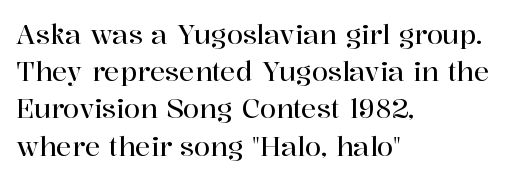
The passage is arranged the way most books set body copy — flush left. No extra tracking has been applied to these lines. You can tell it's not italic because the verticals are truly vertical. The leading is moderate, giving the passage an even texture. The specimen omits any rule beneath the text block's lines.
